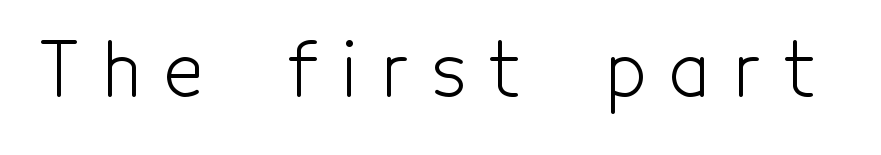
{"serif": "no", "italic": "no", "bold": "no", "weight": "light", "width": "condensed", "x_height": "medium", "monospaced": "no", "underline": "no", "letter_spacing": "wide", "letter_spacing_em": 0.32, "glyph_px": 74}
